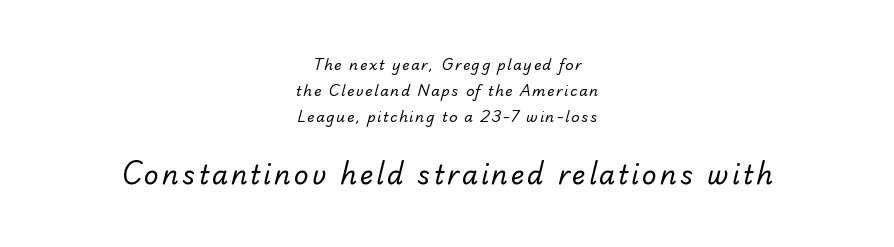
{"bold": "no", "underline": "no", "align": "center", "line_spacing_ratio": 1.84, "larger_block": "second", "size_ratio": 1.86, "glyph_px": 26}
